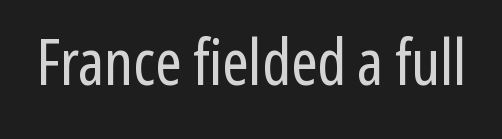
The image shows 63 px regular-weight, condensed sans-serif type, upright; set normal letter spacing, not underlined; low stroke contrast and a medium x-height.
